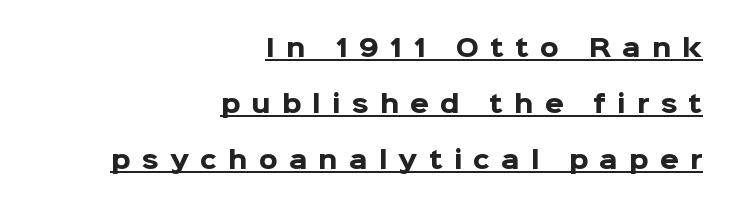
The image shows 24 px bold type, upright; set right-aligned, loose line spacing (2.33x), unusually wide letter spacing (+0.47 em), underlined.
